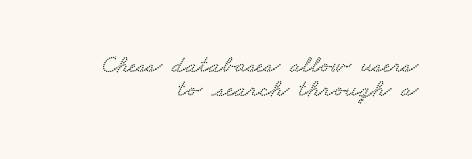
{"underline": "no", "align": "right", "line_spacing": "tight", "line_spacing_ratio": 0.97, "letter_spacing": "normal", "letter_spacing_em": 0.0, "glyph_px": 25}
